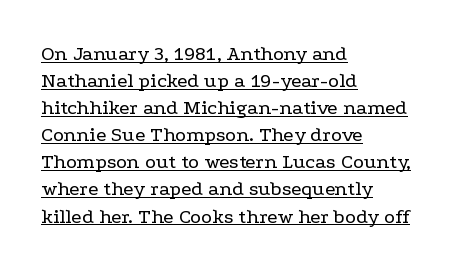
Q: Is the text bold? A: No.
Q: Is the text italic (slanted)? A: No, it is upright.
Q: Is the text underlined? A: Yes.
Q: How is the paragraph aligned? A: Left-aligned.
Q: Is the spacing between letters normal or unusually wide? A: Normal.
Q: Is the spacing between lines tight, normal or loose? A: Normal.
